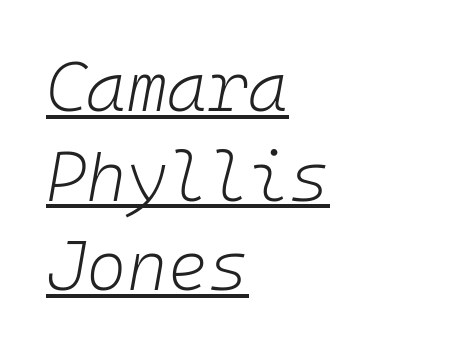
{"italic": "yes", "lean": "right", "slant_degrees": 10, "bold": "no", "weight": "light", "width": "normal", "stroke_contrast": "low", "x_height": "medium", "monospaced": "yes", "underline": "yes", "align": "left", "line_spacing": "normal", "line_spacing_ratio": 1.3, "letter_spacing": "normal", "letter_spacing_em": 0.0, "glyph_px": 69}
